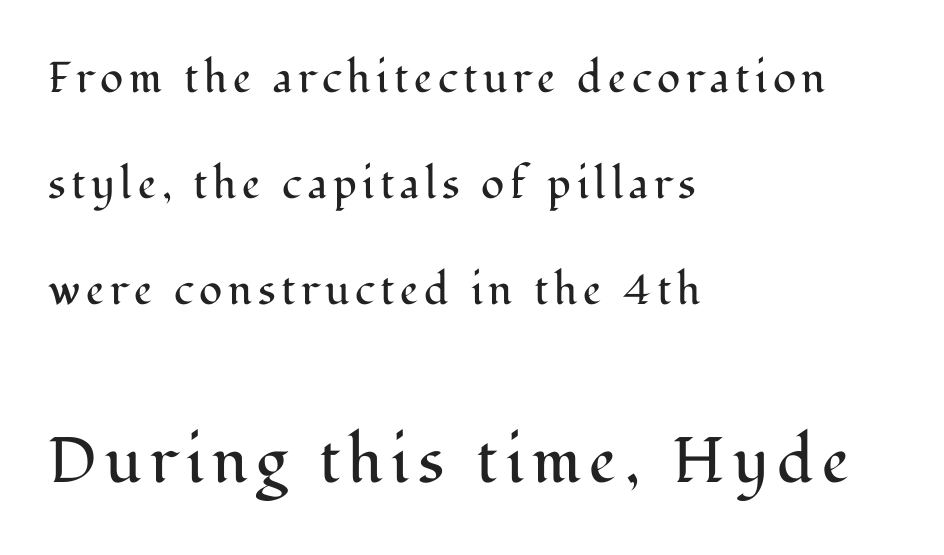
The image shows 64 px regular-weight serif type, upright; set left-aligned, loose line spacing (2.46x), not underlined; the second (bottom) block is 1.49x larger; medium stroke contrast and a medium x-height.
